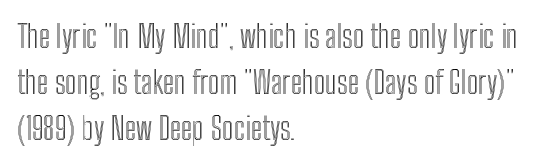
Q: Is the text italic (slanted)? A: No, it is upright.
Q: Is the text underlined? A: No.
Q: How is the paragraph aligned? A: Left-aligned.
Q: Is the spacing between letters normal or unusually wide? A: Normal.
Q: Is the spacing between lines tight, normal or loose? A: Normal.
Q: Width (condensed, normal, or wide)? A: Condensed.
Q: x-height? A: Medium.
Q: Monospaced? A: No.
